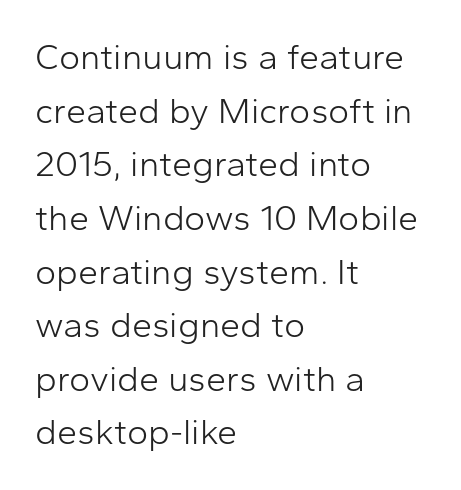
The image shows 36 px light sans-serif type, upright; set left-aligned, normal line spacing (1.49x), normal letter spacing, not underlined; low stroke contrast and a medium x-height.
